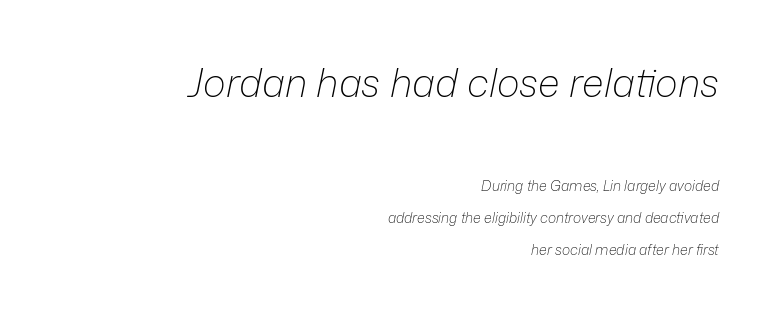
The strokes carry an ordinary text weight at most. One-word summary of the alignment: right. Top chunk: large. Bottom chunk: small. Proportional: the letters do not fall into vertical columns. Line spacing here is loose.
